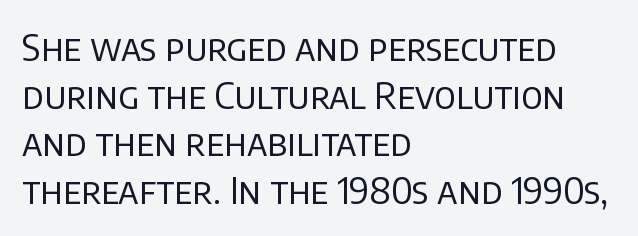
The image shows 37 px regular-weight sans-serif type, upright; set left-aligned, normal line spacing (1.29x), normal letter spacing, not underlined; low stroke contrast and a large x-height.
